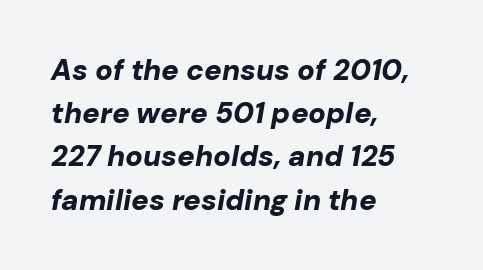
Q: Is the text bold? A: Yes.
Q: Is the text italic (slanted)? A: Yes, it leans right by about 10 degrees.
Q: Is the text underlined? A: No.
Q: How is the paragraph aligned? A: Left-aligned.
Q: Is the spacing between letters normal or unusually wide? A: Normal.
Q: Is the spacing between lines tight, normal or loose? A: Normal.
Q: Width (condensed, normal, or wide)? A: Normal.
Q: Stroke contrast? A: Low.
Q: x-height? A: Medium.
Q: Monospaced? A: No.
